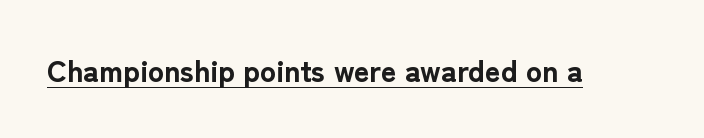
The image shows 30 px bold sans-serif type, upright; set normal letter spacing, underlined; low stroke contrast and a medium x-height.
